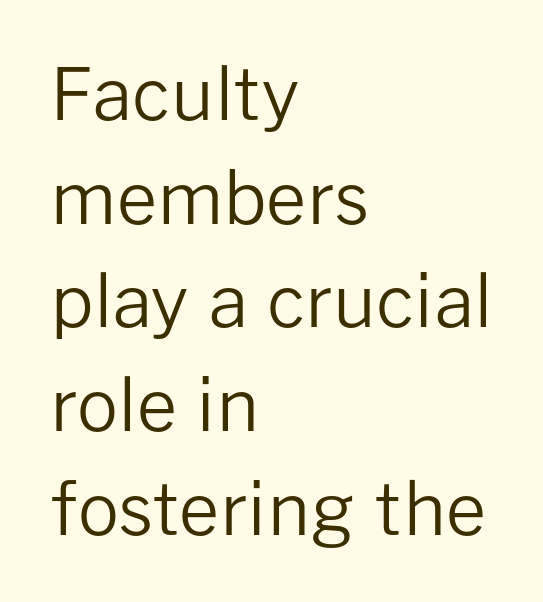
Q: Is the text bold? A: No.
Q: Is the text italic (slanted)? A: No, it is upright.
Q: Is the typeface a serif or a sans-serif typeface? A: Sans-serif.
Q: Is the text underlined? A: No.
Q: How is the paragraph aligned? A: Left-aligned.
Q: Is the spacing between letters normal or unusually wide? A: Normal.
Q: Is the spacing between lines tight, normal or loose? A: Normal.
Q: Width (condensed, normal, or wide)? A: Normal.
Q: Stroke contrast? A: Low.
Q: x-height? A: Medium.
Q: Monospaced? A: No.
